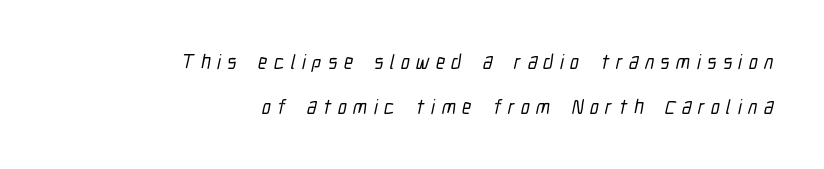
{"underline": "no", "align": "right", "line_spacing": "loose", "line_spacing_ratio": 2.24, "letter_spacing": "wide", "letter_spacing_em": 0.32, "glyph_px": 20}
